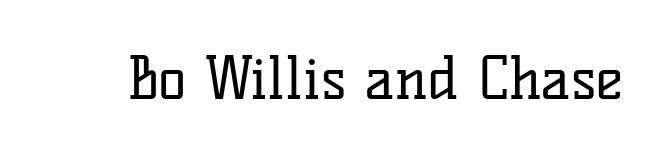
{"serif": "yes", "italic": "no", "bold": "no", "weight": "regular", "width": "normal", "stroke_contrast": "low", "x_height": "medium", "monospaced": "no", "underline": "no", "letter_spacing": "normal", "letter_spacing_em": 0.0, "glyph_px": 58}
